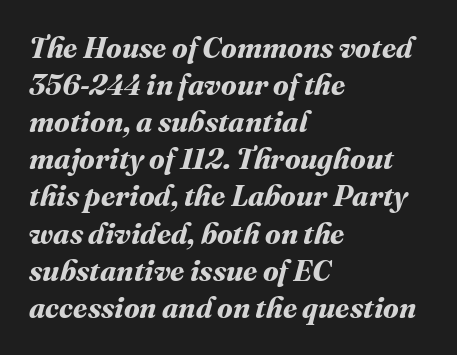
The image shows 29 px bold type; set left-aligned, normal line spacing (1.28x), normal letter spacing, not underlined; medium stroke contrast and a medium x-height.
